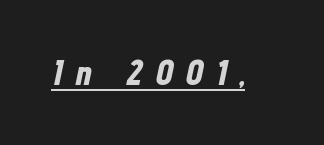
Italic? Definitely — the glyphs are oblique. Substantial extra tracking has been applied to these lines. Do the characters align in a grid? No, the font is proportional. Set as a true bold cut, around the 700 mark. A continuous stroke trails under the words, as in a hyperlink.
